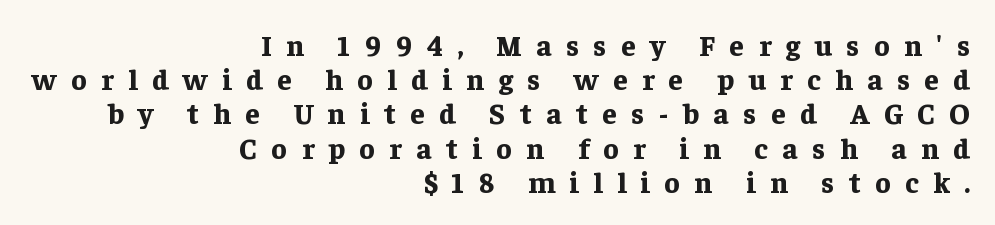
Q: Is the text bold? A: Yes.
Q: Is the text italic (slanted)? A: No, it is upright.
Q: Is the typeface a serif or a sans-serif typeface? A: Serif.
Q: Is the text underlined? A: No.
Q: How is the paragraph aligned? A: Right-aligned.
Q: Is the spacing between letters normal or unusually wide? A: Unusually wide.
Q: Width (condensed, normal, or wide)? A: Normal.
Q: Stroke contrast? A: Low.
Q: x-height? A: Medium.
Q: Monospaced? A: No.
